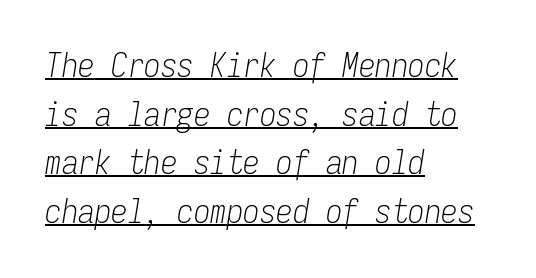
{"italic": "yes", "lean": "right", "slant_degrees": 9, "bold": "no", "weight": "light", "width": "condensed", "stroke_contrast": "low", "x_height": "medium", "monospaced": "yes", "underline": "yes", "align": "left", "line_spacing": "normal", "line_spacing_ratio": 1.47, "letter_spacing": "normal", "letter_spacing_em": 0.0, "glyph_px": 33}
